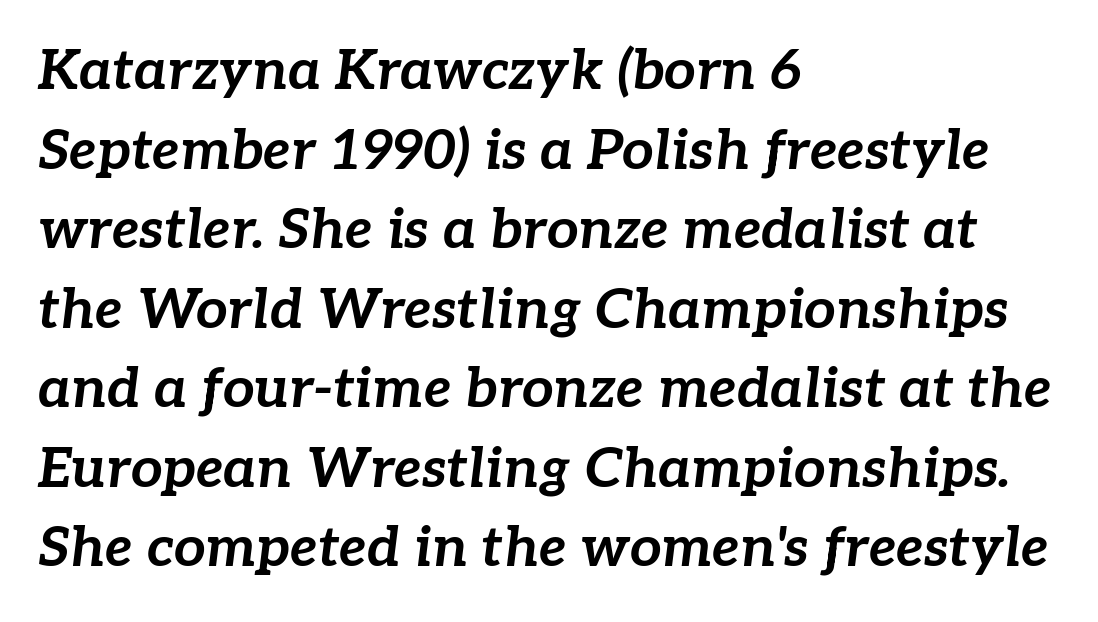
In CSS terms this would be text-align: left. Characters are canted at an angle relative to the baseline's perpendicular. Looks like regular typesetting: each glyph gets only the width it needs. How heavy is the stroke? Heavy — this is a bold. How would I describe the line gaps? Plain and ordinary. Honestly, the letter spacing is just normal — you wouldn't notice it.
